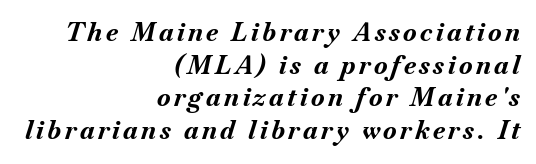
The image shows 25 px bold type, italic (leaning right); set right-aligned, normal line spacing (1.31x), not underlined.
